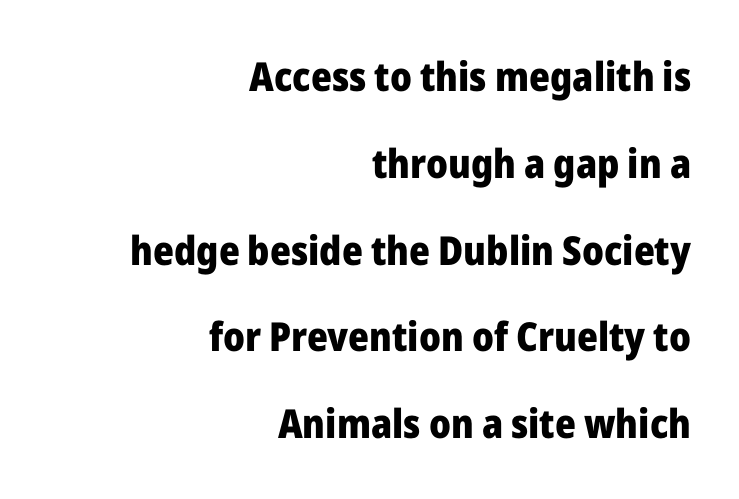
Q: Is the text bold? A: Yes.
Q: Is the text italic (slanted)? A: No, it is upright.
Q: Is the typeface a serif or a sans-serif typeface? A: Sans-serif.
Q: Is the text underlined? A: No.
Q: How is the paragraph aligned? A: Right-aligned.
Q: Is the spacing between letters normal or unusually wide? A: Normal.
Q: Is the spacing between lines tight, normal or loose? A: Loose.
Q: Width (condensed, normal, or wide)? A: Normal.
Q: Stroke contrast? A: Low.
Q: x-height? A: Medium.
Q: Monospaced? A: No.
